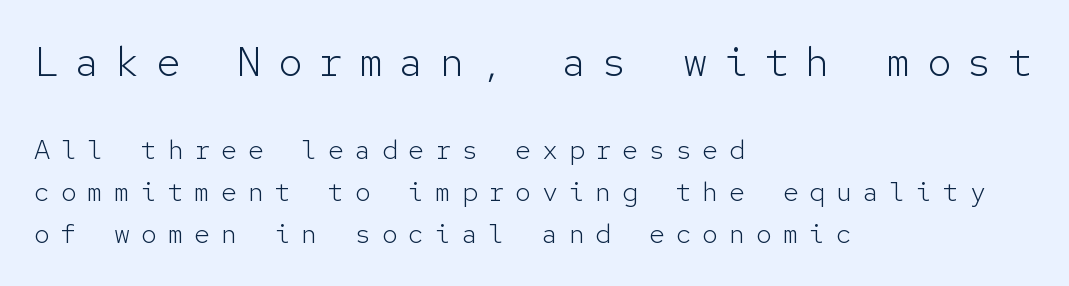
Q: Is the text bold? A: No.
Q: Is the text italic (slanted)? A: No, it is upright.
Q: Is the typeface a serif or a sans-serif typeface? A: Sans-serif.
Q: Is the text underlined? A: No.
Q: How is the paragraph aligned? A: Left-aligned.
Q: Is the spacing between letters normal or unusually wide? A: Unusually wide.
Q: Is the spacing between lines tight, normal or loose? A: Normal.
Q: Which block of text is set in a larger size, the first (top) or the second (bottom)? A: The first (top) one.
Q: Width (condensed, normal, or wide)? A: Normal.
Q: Stroke contrast? A: Low.
Q: x-height? A: Medium.
Q: Monospaced? A: Yes.
